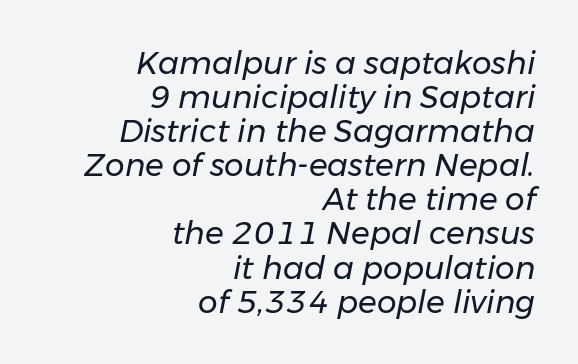
The image shows 31 px regular-weight type, italic (leaning right); set right-aligned, tight line spacing (1.1x), normal letter spacing, not underlined; low stroke contrast and a medium x-height.
